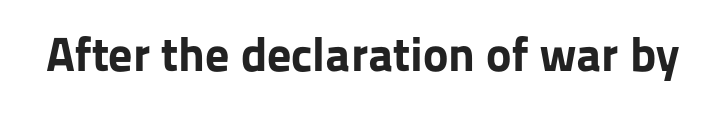
{"serif": "no", "italic": "no", "bold": "yes", "weight": "bold", "width": "normal", "stroke_contrast": "low", "x_height": "medium", "monospaced": "no", "underline": "no", "letter_spacing": "normal", "letter_spacing_em": 0.0, "glyph_px": 48}
